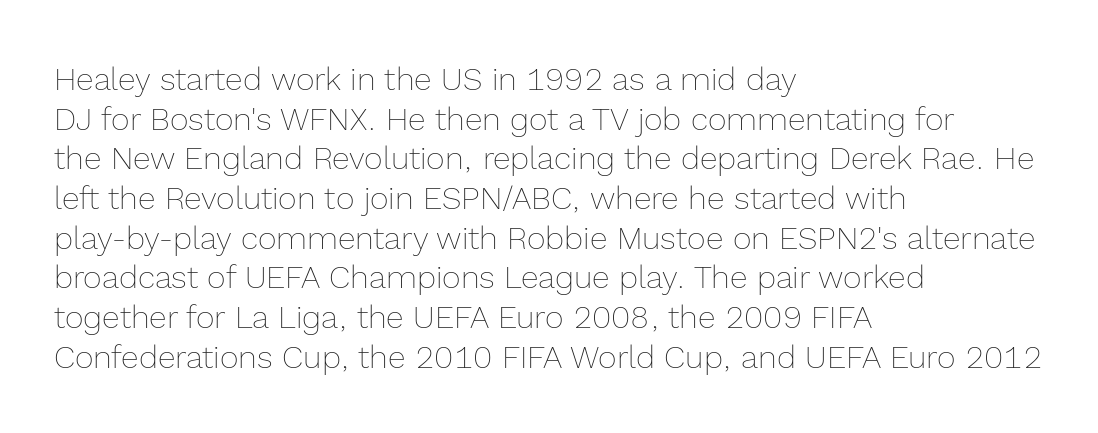
Q: Is the text bold? A: No.
Q: Is the text italic (slanted)? A: No, it is upright.
Q: Is the text underlined? A: No.
Q: How is the paragraph aligned? A: Left-aligned.
Q: Is the spacing between letters normal or unusually wide? A: Normal.
Q: Width (condensed, normal, or wide)? A: Normal.
Q: x-height? A: Medium.
Q: Monospaced? A: No.
